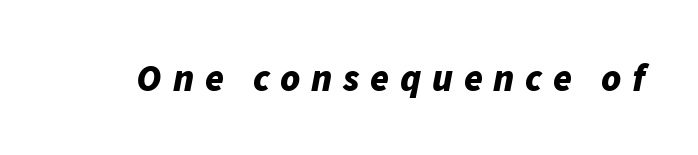
{"italic": "yes", "lean": "right", "slant_degrees": 11, "bold": "yes", "weight": "bold", "width": "normal", "stroke_contrast": "low", "x_height": "medium", "monospaced": "no", "underline": "no", "letter_spacing": "wide", "letter_spacing_em": 0.28, "glyph_px": 38}
